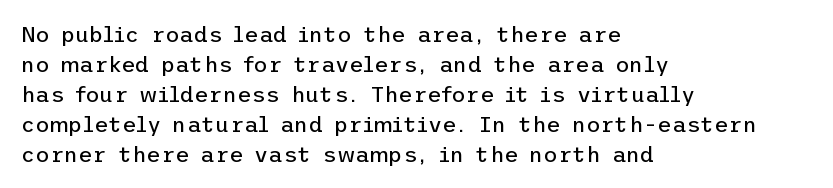
The image shows 22 px text type, upright; set left-aligned, normal line spacing (1.36x), normal letter spacing, not underlined.
